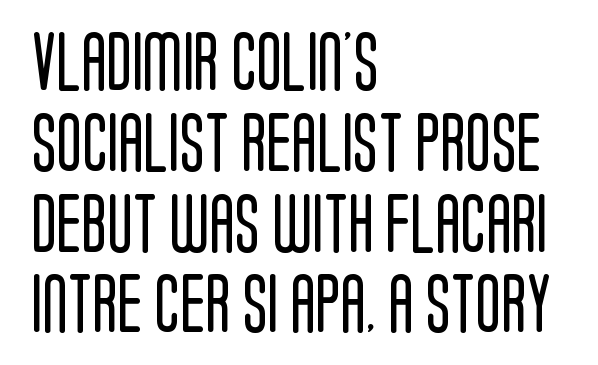
Q: Is the text bold? A: No.
Q: Is the text italic (slanted)? A: No, it is upright.
Q: Is the typeface a serif or a sans-serif typeface? A: Sans-serif.
Q: Is the text underlined? A: No.
Q: How is the paragraph aligned? A: Left-aligned.
Q: Is the spacing between letters normal or unusually wide? A: Normal.
Q: Is the spacing between lines tight, normal or loose? A: Normal.
Q: Width (condensed, normal, or wide)? A: Condensed.
Q: Stroke contrast? A: Low.
Q: x-height? A: Large.
Q: Monospaced? A: No.
